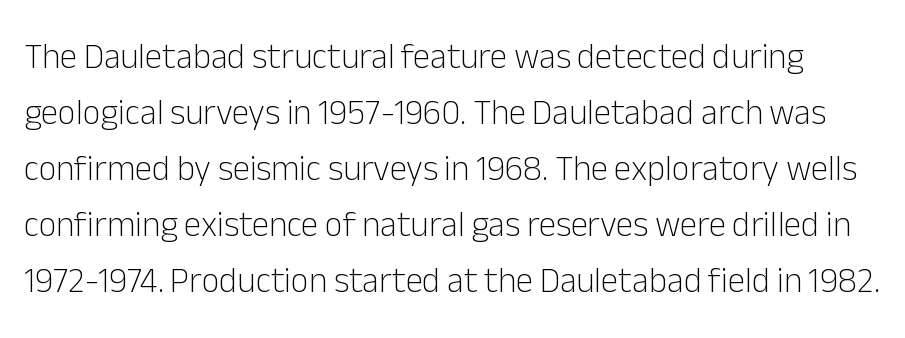
The image shows 35 px light sans-serif type, upright; set normal line spacing (1.6x), normal letter spacing, not underlined; low stroke contrast and a medium x-height.
